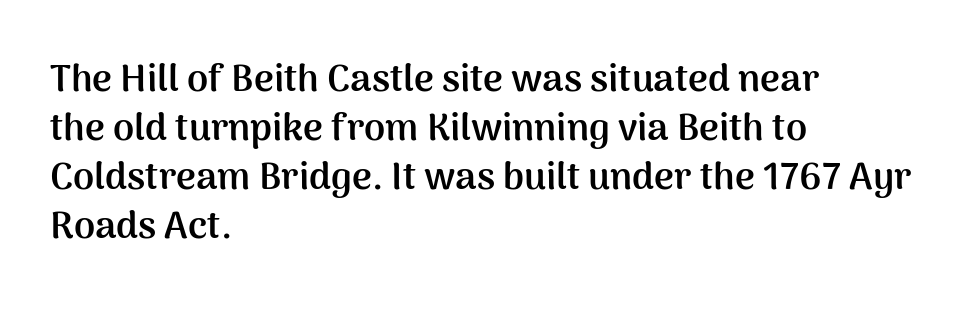
{"serif": "no", "italic": "no", "bold": "yes", "weight": "semibold", "width": "normal", "stroke_contrast": "medium", "x_height": "medium", "monospaced": "no", "underline": "no", "align": "left", "line_spacing": "normal", "line_spacing_ratio": 1.29, "letter_spacing": "normal", "letter_spacing_em": 0.0, "glyph_px": 38}
